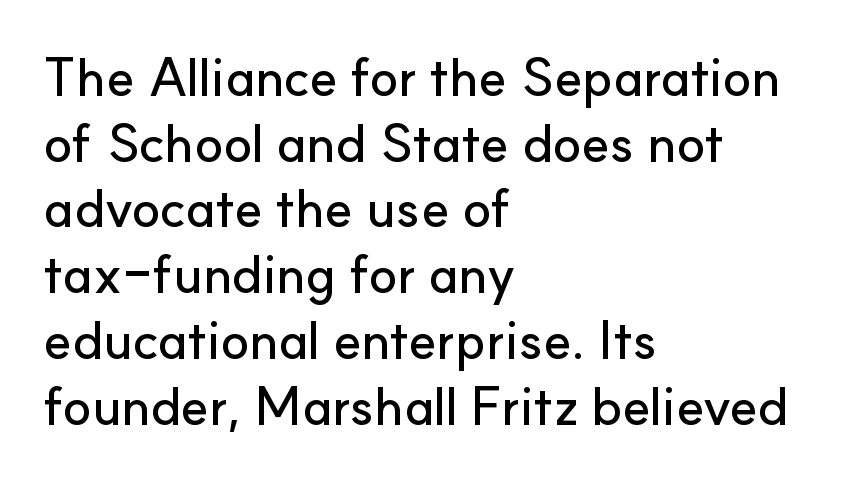
{"serif": "no", "italic": "no", "width": "normal", "stroke_contrast": "low", "x_height": "small", "monospaced": "no", "underline": "no", "align": "left", "line_spacing_ratio": 1.24, "letter_spacing": "normal", "letter_spacing_em": 0.0, "glyph_px": 53}
